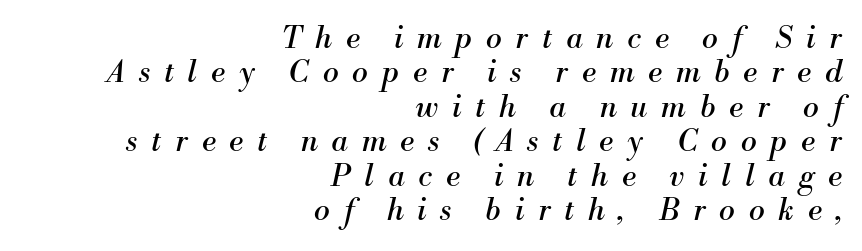
{"serif": "yes", "italic": "yes", "lean": "right", "slant_degrees": 13, "bold": "no", "weight": "regular", "width": "normal", "stroke_contrast": "medium", "x_height": "small", "monospaced": "no", "underline": "no", "align": "right", "line_spacing": "tight", "line_spacing_ratio": 1.15, "letter_spacing": "wide", "letter_spacing_em": 0.46, "glyph_px": 30}
